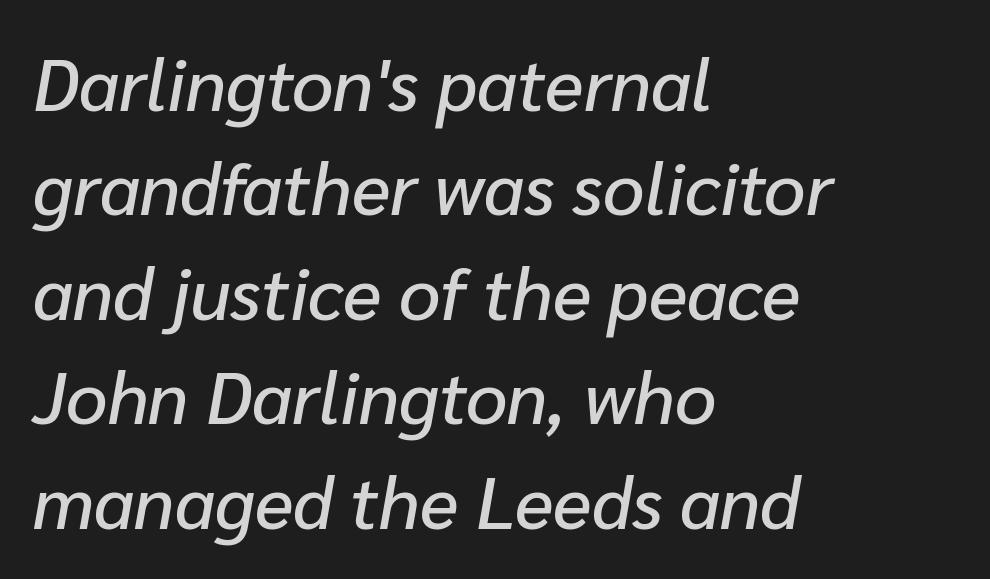
Q: Is the text italic (slanted)? A: Yes, it leans right by about 10 degrees.
Q: Is the text underlined? A: No.
Q: How is the paragraph aligned? A: Left-aligned.
Q: Is the spacing between letters normal or unusually wide? A: Normal.
Q: Is the spacing between lines tight, normal or loose? A: Normal.
Q: Width (condensed, normal, or wide)? A: Normal.
Q: Stroke contrast? A: Low.
Q: x-height? A: Medium.
Q: Monospaced? A: No.
